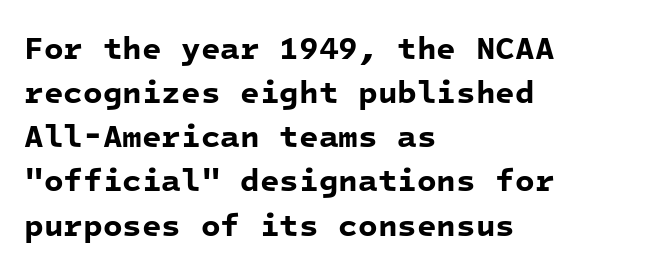
Q: Is the text bold? A: Yes.
Q: Is the typeface a serif or a sans-serif typeface? A: Sans-serif.
Q: Is the text underlined? A: No.
Q: How is the paragraph aligned? A: Left-aligned.
Q: Is the spacing between letters normal or unusually wide? A: Normal.
Q: Is the spacing between lines tight, normal or loose? A: Normal.
Q: Width (condensed, normal, or wide)? A: Normal.
Q: Stroke contrast? A: Low.
Q: x-height? A: Medium.
Q: Monospaced? A: Yes.
